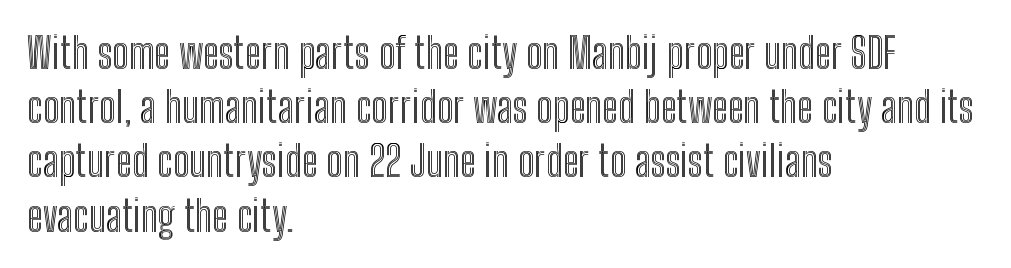
The image shows 42 px condensed type, upright; set left-aligned, normal line spacing (1.29x), normal letter spacing, not underlined; a medium x-height.
